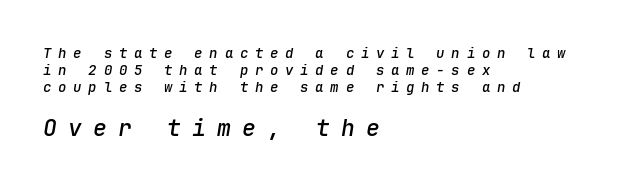
Q: Is the text bold? A: Semi-bold.
Q: Is the text italic (slanted)? A: Yes, it leans right by about 9 degrees.
Q: Is the text underlined? A: No.
Q: How is the paragraph aligned? A: Left-aligned.
Q: Is the spacing between letters normal or unusually wide? A: Unusually wide.
Q: Which block of text is set in a larger size, the first (top) or the second (bottom)? A: The second (bottom) one.
